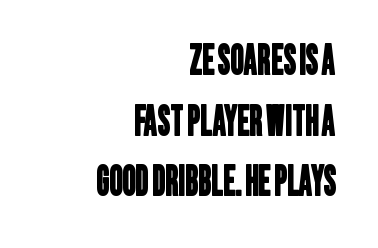
{"serif": "no", "width": "condensed", "stroke_contrast": "low", "x_height": "large", "monospaced": "no", "underline": "no", "align": "right", "line_spacing": "normal", "line_spacing_ratio": 1.48, "letter_spacing": "normal", "letter_spacing_em": 0.0, "glyph_px": 41}
